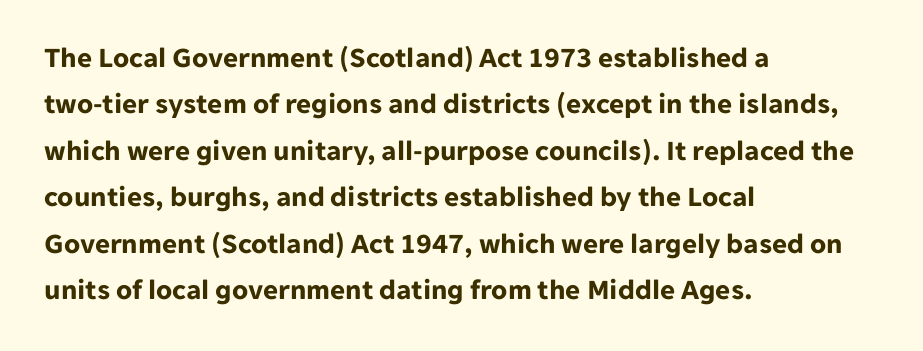
Look at the stroke-to-counter ratio: heavy, a bold. Descenders are the only things crossing below the line. Spacing verdict: proportional, widths tailored to each character. Students, note that the glyphs here touch the page at normal intervals.
